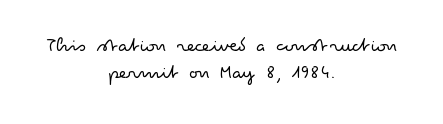
Q: Is the text bold? A: No.
Q: Is the text italic (slanted)? A: No, it is upright.
Q: Is the text underlined? A: No.
Q: How is the paragraph aligned? A: Centered.
Q: Is the spacing between letters normal or unusually wide? A: Normal.
Q: Is the spacing between lines tight, normal or loose? A: Normal.
